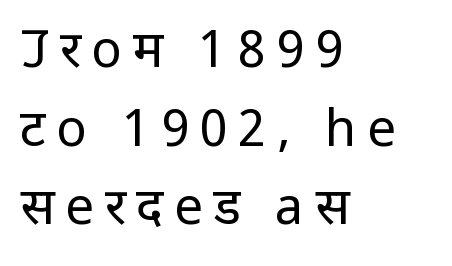
Q: Is the text bold? A: No.
Q: Is the text italic (slanted)? A: No, it is upright.
Q: Is the typeface a serif or a sans-serif typeface? A: Sans-serif.
Q: Is the text underlined? A: No.
Q: How is the paragraph aligned? A: Left-aligned.
Q: Is the spacing between letters normal or unusually wide? A: Unusually wide.
Q: Is the spacing between lines tight, normal or loose? A: Normal.
Q: Width (condensed, normal, or wide)? A: Condensed.
Q: Stroke contrast? A: Low.
Q: x-height? A: Large.
Q: Monospaced? A: No.
